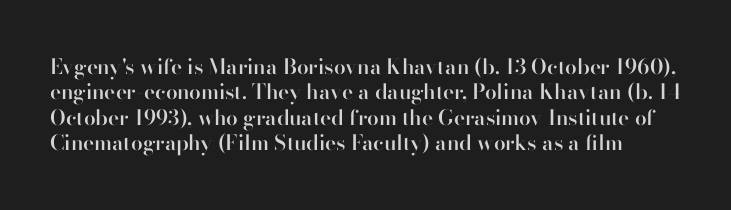
{"italic": "no", "bold": "semi", "underline": "no", "line_spacing_ratio": 1.21, "letter_spacing": "normal", "letter_spacing_em": 0.0, "glyph_px": 21}
